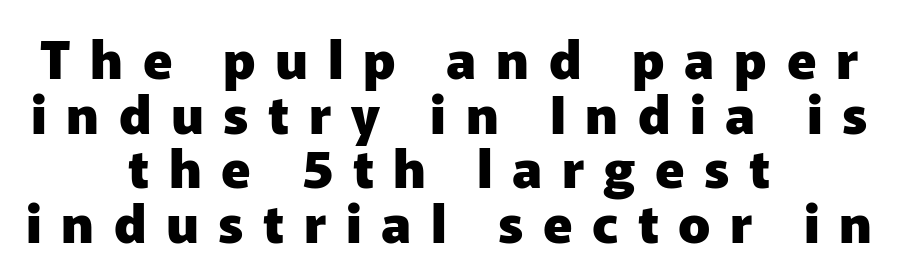
Each glyph is drawn with heavy, bold strokes. When letters stand straight like this, we call the style roman or upright. A centered setting, common on invitations and titles, is used for this passage. Proportional: the letters do not fall into vertical columns. To sum up the face: it is a sans, with no serifs. Each new line begins almost immediately beneath the previous one.
